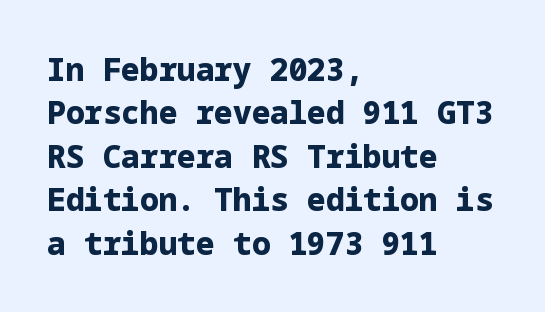
{"serif": "no", "italic": "no", "bold": "yes", "weight": "heavy", "width": "normal", "stroke_contrast": "low", "x_height": "medium", "underline": "no", "align": "left", "line_spacing": "normal", "line_spacing_ratio": 1.4, "letter_spacing": "normal", "letter_spacing_em": 0.0, "glyph_px": 31}
